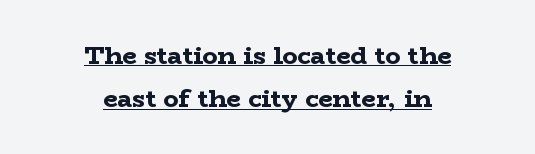
Q: Is the text bold? A: Yes.
Q: Is the text italic (slanted)? A: No, it is upright.
Q: Is the text underlined? A: Yes.
Q: How is the paragraph aligned? A: Centered.
Q: Is the spacing between letters normal or unusually wide? A: Normal.
